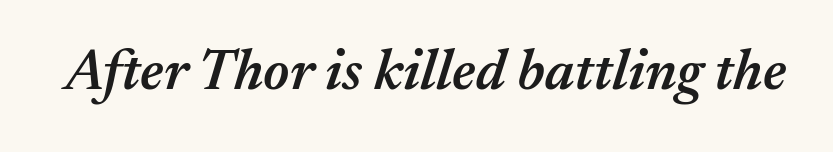
Nothing unusual about the tracking: characters are spaced as the font intends. Type without underlining. A bit beefed up — I'd call it semibold rather than bold. Varying glyph widths throughout — classic text-font behaviour. Tall strokes in this sample are angled rather than plumb.
